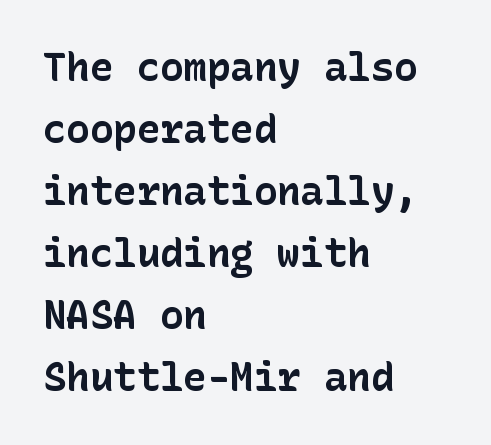
Q: Is the text bold? A: Yes.
Q: Is the text italic (slanted)? A: No, it is upright.
Q: Is the typeface a serif or a sans-serif typeface? A: Sans-serif.
Q: Is the text underlined? A: No.
Q: How is the paragraph aligned? A: Left-aligned.
Q: Is the spacing between letters normal or unusually wide? A: Normal.
Q: Is the spacing between lines tight, normal or loose? A: Normal.
Q: Width (condensed, normal, or wide)? A: Normal.
Q: Stroke contrast? A: Low.
Q: x-height? A: Medium.
